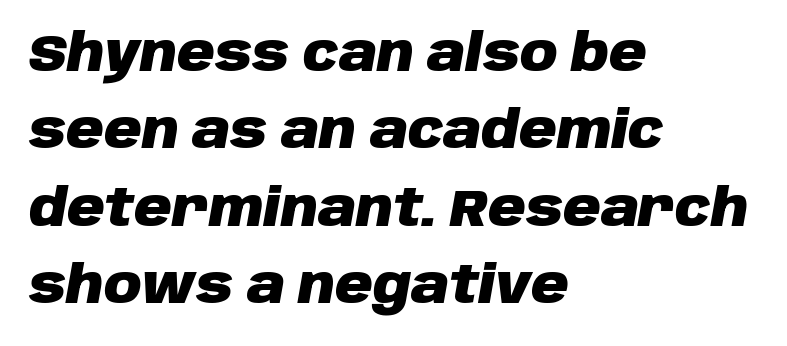
{"italic": "yes", "lean": "right", "slant_degrees": 10, "bold": "yes", "weight": "heavy", "width": "normal", "stroke_contrast": "low", "x_height": "large", "monospaced": "no", "underline": "no", "align": "left", "line_spacing": "normal", "line_spacing_ratio": 1.49, "letter_spacing": "normal", "letter_spacing_em": 0.0, "glyph_px": 52}
